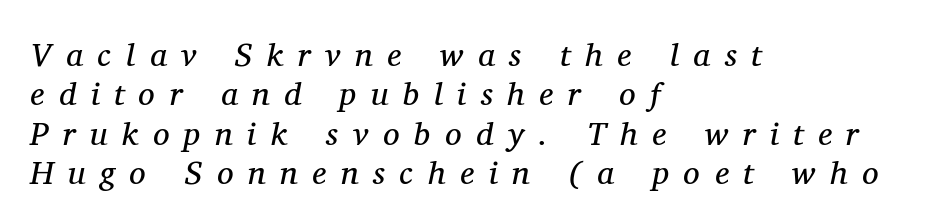
The image shows 33 px regular-weight serif type, italic (leaning right); set left-aligned, line spacing 1.19x, unusually wide letter spacing (+0.44 em), not underlined; medium stroke contrast and a medium x-height.
